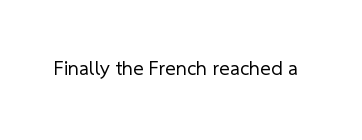
Think standard paragraph weight, or any step lighter than that. Spacing between characters is what you'd get straight out of the box. The space directly below the letters is spotless.
